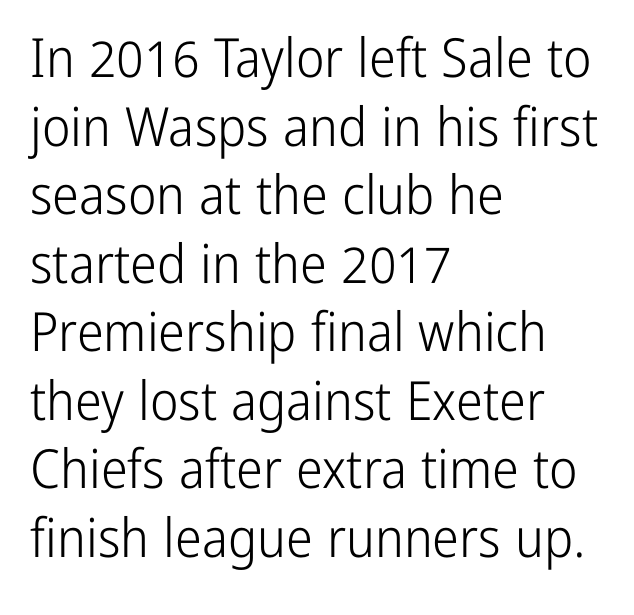
Ascenders rise straight up at ninety degrees. The rendering keeps characters at their native spacing. If you drew a ruler down the left edge, every line would touch it. Think of a printed novel: that variable character pitch is what you see here.
